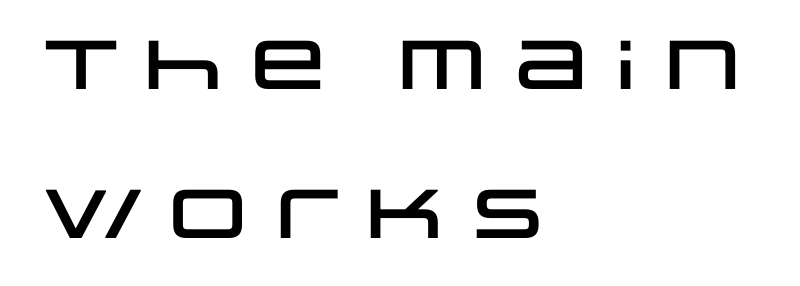
Q: Is the text italic (slanted)? A: No, it is upright.
Q: Is the typeface a serif or a sans-serif typeface? A: Sans-serif.
Q: Is the text underlined? A: No.
Q: How is the paragraph aligned? A: Left-aligned.
Q: Is the spacing between letters normal or unusually wide? A: Normal.
Q: Is the spacing between lines tight, normal or loose? A: Loose.
Q: Width (condensed, normal, or wide)? A: Wide.
Q: Stroke contrast? A: Low.
Q: x-height? A: Large.
Q: Monospaced? A: No.
